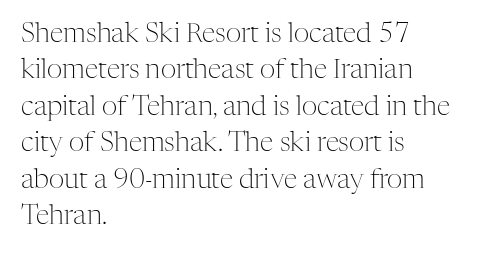
{"italic": "no", "bold": "no", "underline": "no", "align": "left", "line_spacing": "normal", "line_spacing_ratio": 1.35, "letter_spacing": "normal", "letter_spacing_em": 0.0, "glyph_px": 27}
